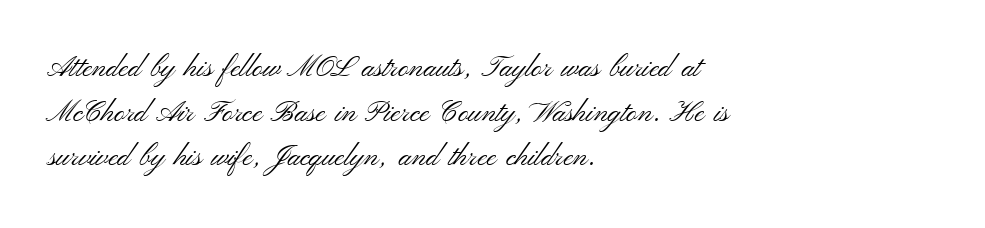
The image shows 29 px light, wide sans-serif type; set left-aligned, normal line spacing (1.54x), normal letter spacing, not underlined; medium stroke contrast and a small x-height.
